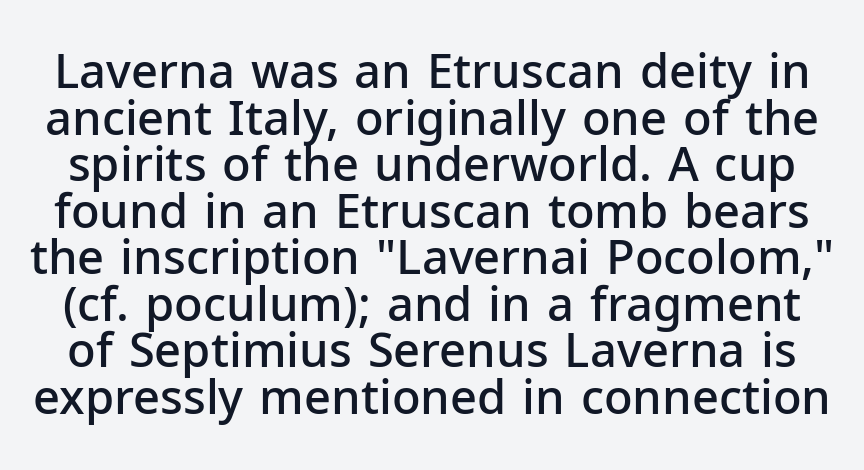
Q: Is the text bold? A: Semi-bold.
Q: Is the text italic (slanted)? A: No, it is upright.
Q: Is the typeface a serif or a sans-serif typeface? A: Sans-serif.
Q: Is the text underlined? A: No.
Q: Is the spacing between letters normal or unusually wide? A: Normal.
Q: Is the spacing between lines tight, normal or loose? A: Tight.
Q: Width (condensed, normal, or wide)? A: Normal.
Q: Stroke contrast? A: Low.
Q: x-height? A: Medium.
Q: Monospaced? A: No.
